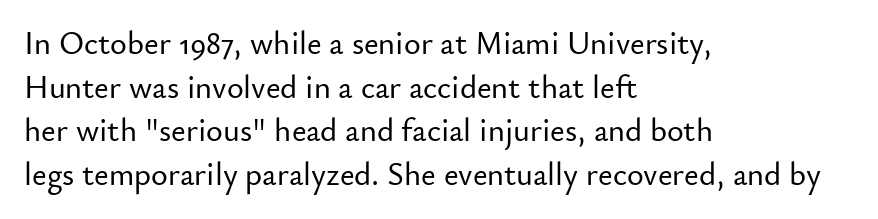
No feet cap the strokes, marking this as sans-serif type. The rendering uses a moderate line-height, typical for paragraphs. The tracking reads as untouched default to a designer's eye. This rendering uses left alignment, leaving the right contour irregular. When letters stand straight like this, we call the style roman or upright. The area under the type is left untouched.
